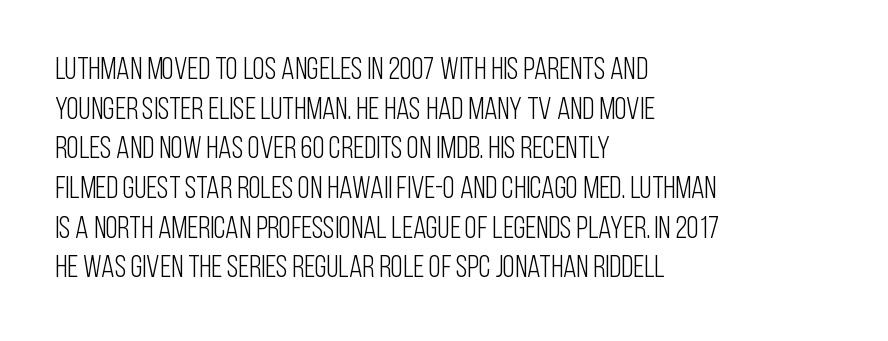
Looks like regular typesetting: each glyph gets only the width it needs. The passage shown is typeset with a sans-serif family. Honestly, the row spacing looks completely unremarkable. Is the type heavy? It reads as light-to-regular instead.
